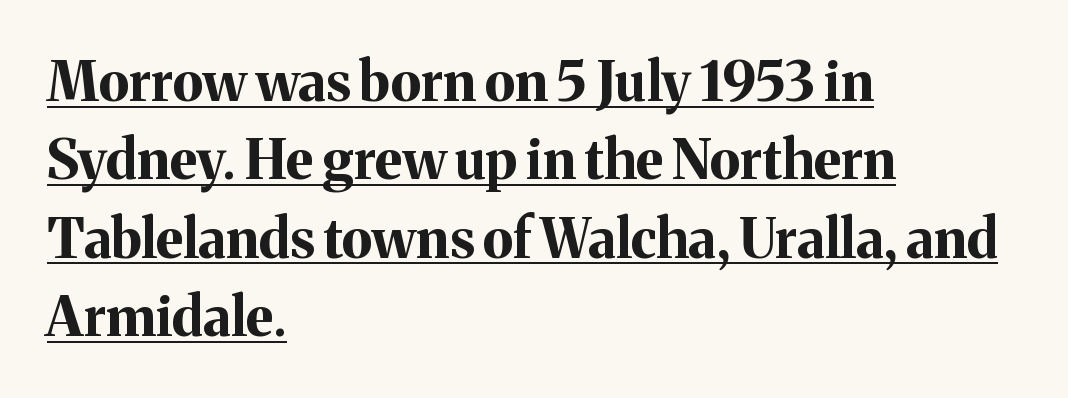
The line texture is even and compact thanks to regular tracking. Weight check: bold — yes, fully. Do the characters align in a grid? No, the font is proportional. This rendering employs a face with finishing strokes, i.e., a serif. These lines stack with their left ends in a neat column.
